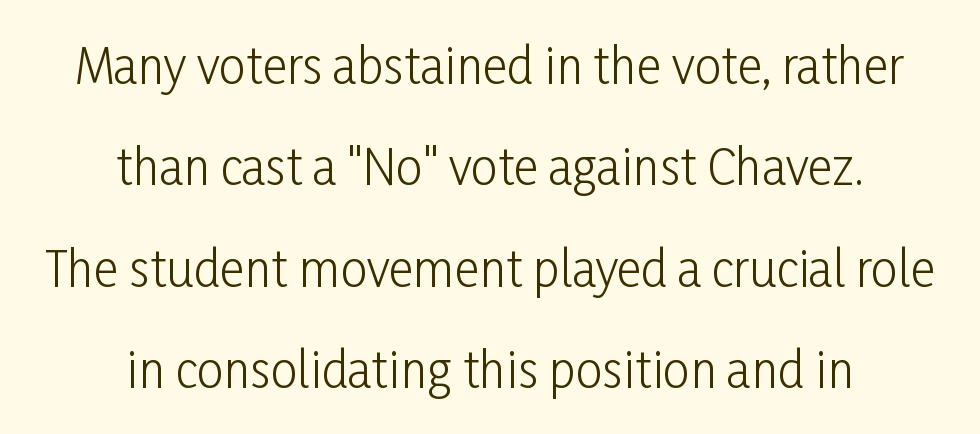
{"serif": "no", "italic": "no", "bold": "no", "weight": "light", "width": "condensed", "stroke_contrast": "low", "x_height": "medium", "monospaced": "no", "underline": "no", "align": "center", "line_spacing": "loose", "line_spacing_ratio": 2.11, "letter_spacing": "normal", "letter_spacing_em": 0.0, "glyph_px": 48}
